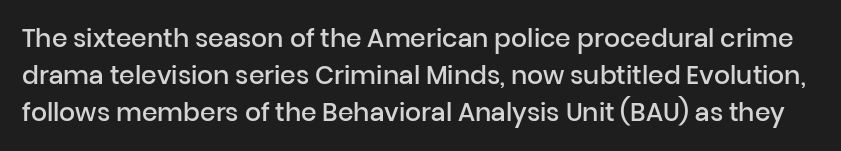
The image shows 25 px text type, upright; set normal line spacing (1.49x), normal letter spacing, not underlined.
